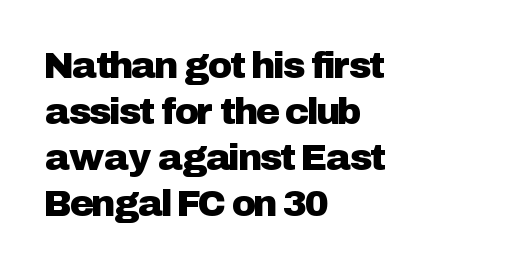
The letters carry no serifs — their stems end cleanly without finishing strokes. Vertical strokes here are truly vertical. Bare-footed words on every line. Nothing unusual about the tracking: characters are spaced as the font intends. If you drew a ruler down the left edge, every line would touch it. These lines are rendered in a variable-pitch font.
